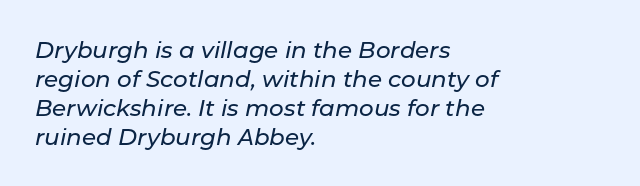
The image shows 23 px text type, italic (leaning right); set left-aligned, normal line spacing (1.26x), normal letter spacing, not underlined.
